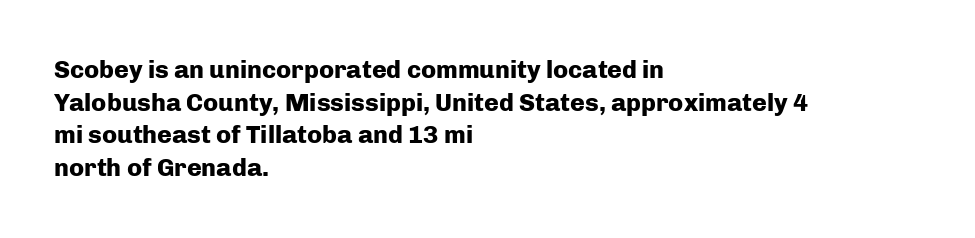
You could call the tracking neutral — neither tight nor loose. Ordinary non-slanted type is in use. Heavy, bold letterforms. Does the copy run flush right? No — it runs flush left. Regular leading.
